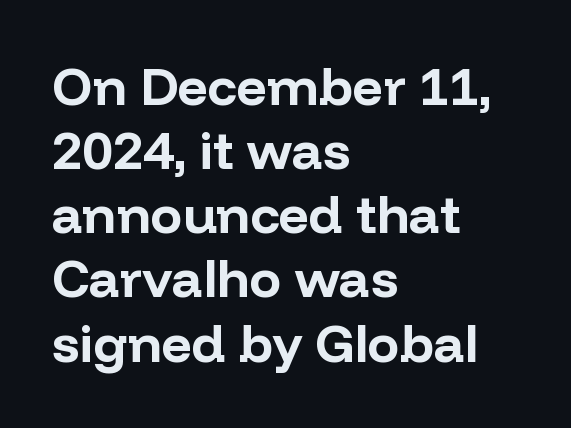
Q: Is the text bold? A: Yes.
Q: Is the text italic (slanted)? A: No, it is upright.
Q: Is the typeface a serif or a sans-serif typeface? A: Sans-serif.
Q: Is the text underlined? A: No.
Q: How is the paragraph aligned? A: Left-aligned.
Q: Is the spacing between letters normal or unusually wide? A: Normal.
Q: Width (condensed, normal, or wide)? A: Normal.
Q: Stroke contrast? A: Low.
Q: x-height? A: Medium.
Q: Monospaced? A: No.
